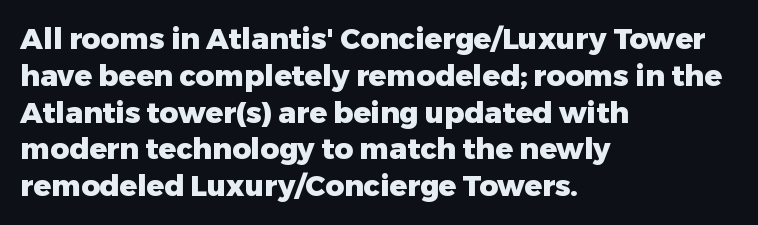
The image shows 29 px heavy sans-serif type, upright; set left-aligned, normal line spacing (1.27x), normal letter spacing, not underlined; low stroke contrast and a medium x-height.
